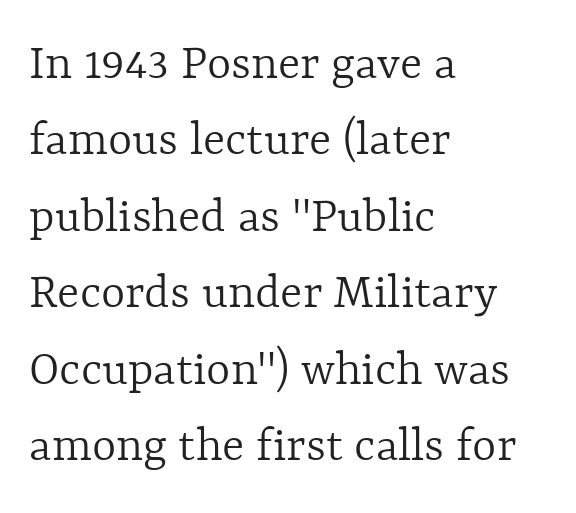
The tracking reads as untouched default to a designer's eye. Is there any slant? The stems are plumb. Summary of weight: not heavy and not bold. Reading down the block, your eye returns to a fixed left position each line.
